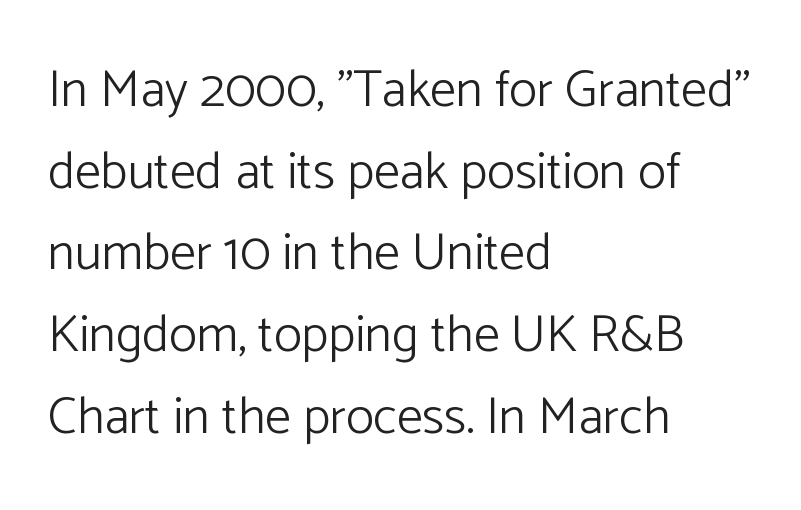
{"serif": "no", "italic": "no", "bold": "no", "weight": "light", "width": "normal", "stroke_contrast": "low", "x_height": "medium", "monospaced": "no", "underline": "no", "align": "left", "line_spacing": "normal", "line_spacing_ratio": 1.57, "letter_spacing": "normal", "letter_spacing_em": 0.0, "glyph_px": 52}
